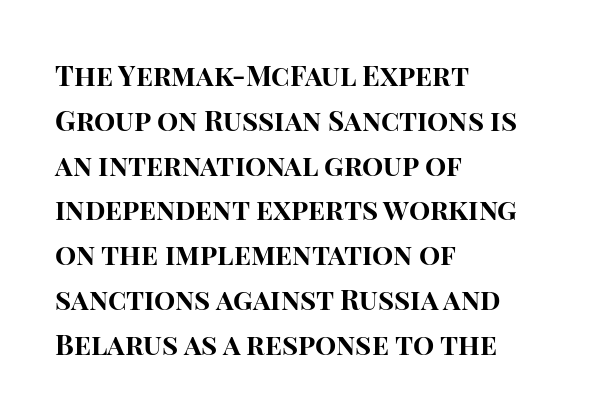
Q: Is the text bold? A: Yes.
Q: Is the text italic (slanted)? A: No, it is upright.
Q: Is the typeface a serif or a sans-serif typeface? A: Sans-serif.
Q: Is the text underlined? A: No.
Q: How is the paragraph aligned? A: Left-aligned.
Q: Is the spacing between letters normal or unusually wide? A: Normal.
Q: Is the spacing between lines tight, normal or loose? A: Normal.
Q: Width (condensed, normal, or wide)? A: Normal.
Q: Stroke contrast? A: High.
Q: x-height? A: Large.
Q: Monospaced? A: No.
